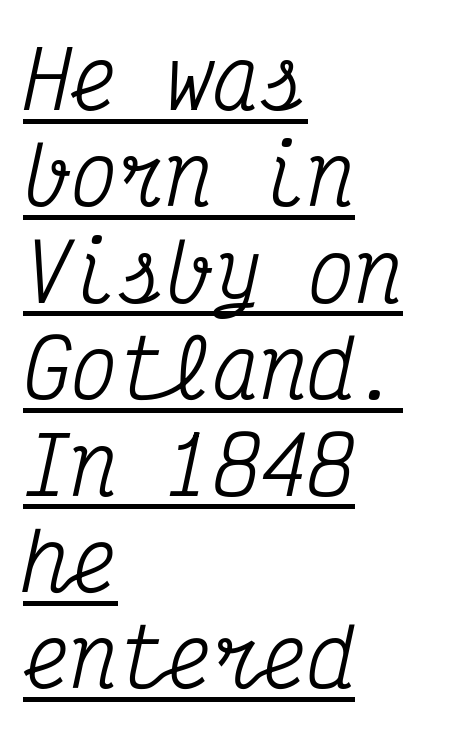
The image shows 79 px condensed serif type, italic (leaning right), monospaced; set left-aligned, line spacing 1.22x, normal letter spacing, underlined; medium stroke contrast and a medium x-height.
